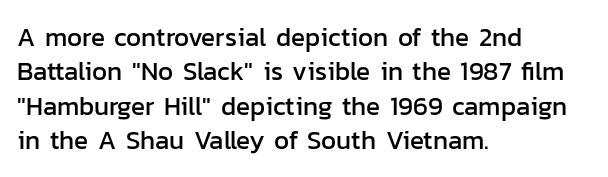
Q: Is the text italic (slanted)? A: No, it is upright.
Q: Is the text underlined? A: No.
Q: How is the paragraph aligned? A: Left-aligned.
Q: Is the spacing between letters normal or unusually wide? A: Normal.
Q: Is the spacing between lines tight, normal or loose? A: Normal.
